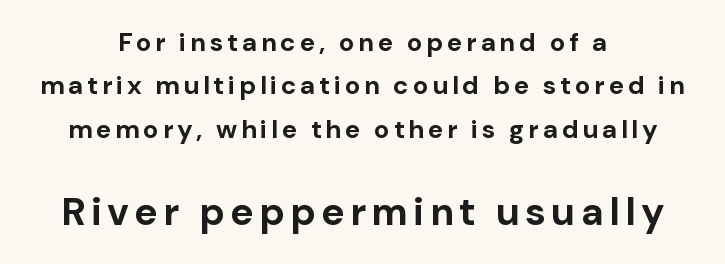
Observe the absence of serifs on each vertical stroke in this sample. Varying glyph widths throughout — classic text-font behaviour. The rendering positions every line midway between the sides. Only glyphs here, with clear space below each row.
